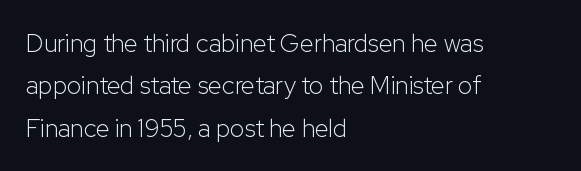
{"italic": "no", "bold": "no", "underline": "no", "align": "left", "line_spacing": "normal", "line_spacing_ratio": 1.7, "letter_spacing": "normal", "letter_spacing_em": 0.0, "glyph_px": 25}
